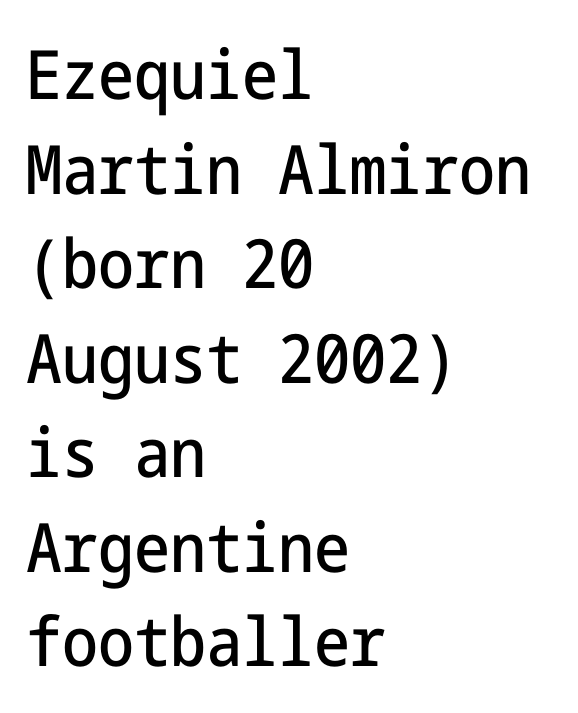
{"serif": "no", "italic": "no", "width": "condensed", "stroke_contrast": "low", "x_height": "medium", "underline": "no", "align": "left", "line_spacing": "normal", "line_spacing_ratio": 1.39, "letter_spacing": "normal", "letter_spacing_em": 0.0, "glyph_px": 68}
